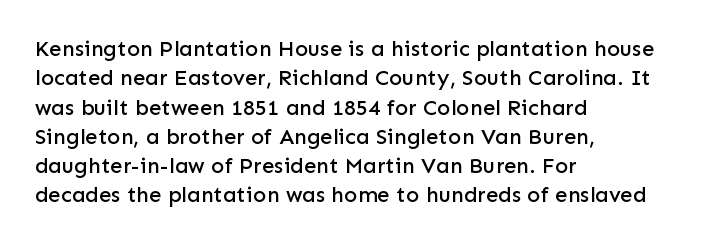
Glyph-to-glyph distance matches everyday printed text. If you drew a ruler down the left edge, every line would touch it. The letters stand upright; this is a roman face. No word sits above an underline. The line-height multiplier appears to be the usual default.
